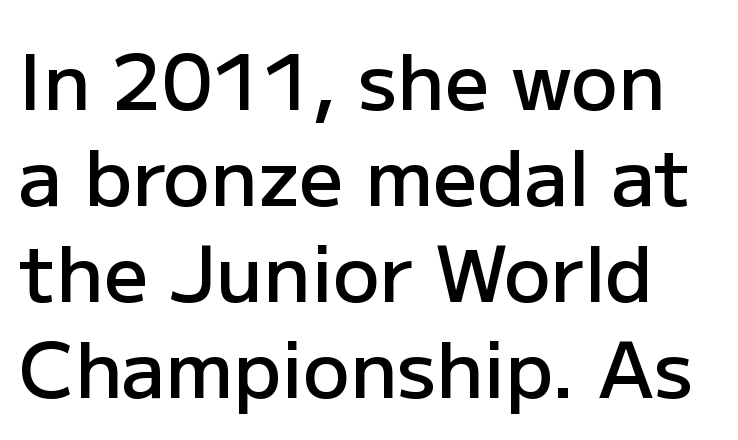
The image shows 78 px semibold sans-serif type, upright; set line spacing 1.23x, normal letter spacing, not underlined; low stroke contrast and a medium x-height.
